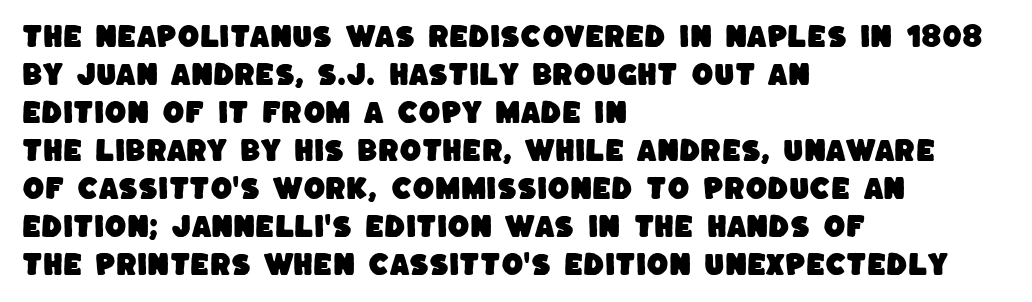
The image shows 25 px text type; set left-aligned, normal line spacing (1.52x), normal letter spacing, not underlined.
